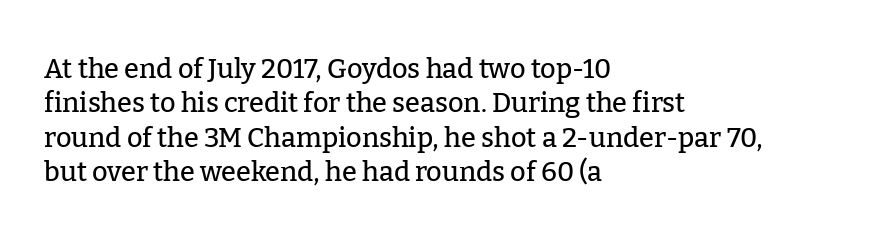
{"italic": "no", "underline": "no", "align": "left", "line_spacing": "normal", "line_spacing_ratio": 1.27, "letter_spacing": "normal", "letter_spacing_em": 0.0, "glyph_px": 27}
